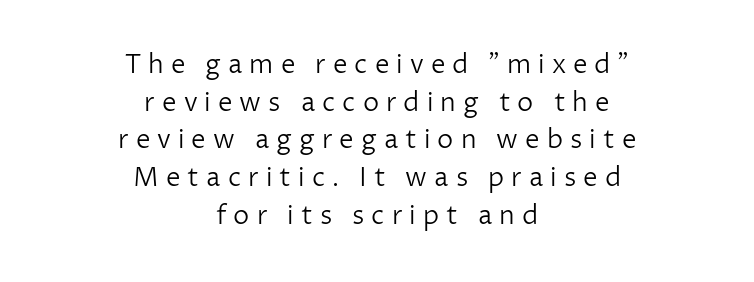
No letter is thick-stroked: the sample isn't bold. Ascenders rise straight up at ninety degrees. Does extra space separate the letters? Yes, quite a lot of it. Teacher's note: observe the equal gaps on both sides — that is centered alignment.
